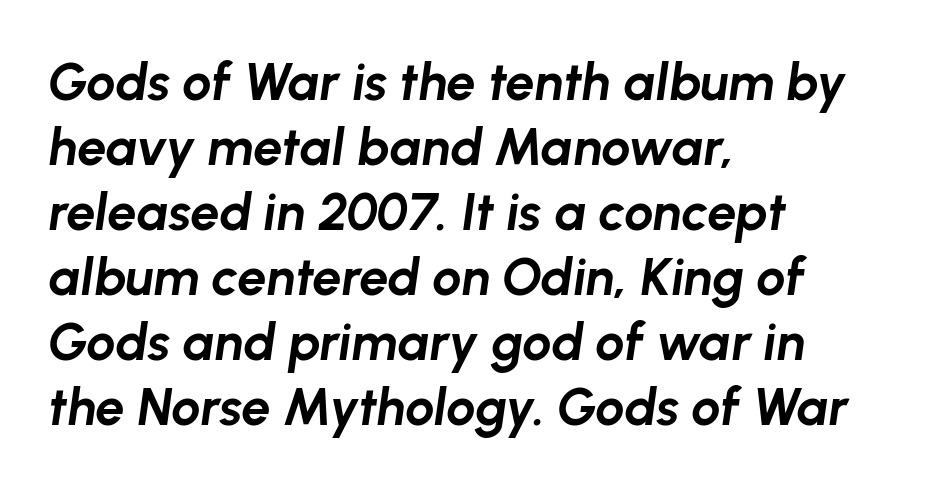
Q: Is the text bold? A: Yes.
Q: Is the text italic (slanted)? A: Yes, it leans right by about 8 degrees.
Q: Is the text underlined? A: No.
Q: How is the paragraph aligned? A: Left-aligned.
Q: Is the spacing between letters normal or unusually wide? A: Normal.
Q: Is the spacing between lines tight, normal or loose? A: Normal.
Q: Width (condensed, normal, or wide)? A: Normal.
Q: Stroke contrast? A: Low.
Q: x-height? A: Medium.
Q: Monospaced? A: No.
